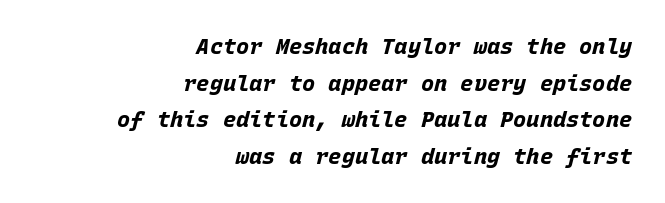
{"italic": "yes", "lean": "right", "slant_degrees": 15, "bold": "yes", "underline": "no", "align": "right", "line_spacing": "normal", "line_spacing_ratio": 1.66, "letter_spacing": "normal", "letter_spacing_em": 0.0, "glyph_px": 22}
